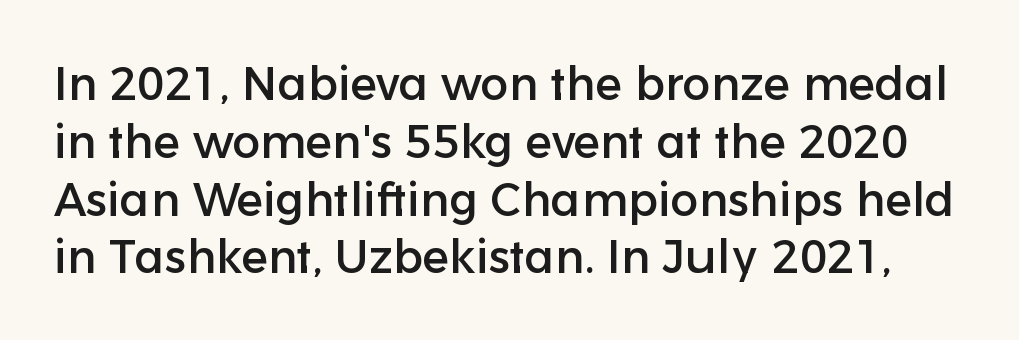
The image shows 47 px sans-serif type, upright; set line spacing 1.23x, normal letter spacing, not underlined; low stroke contrast and a medium x-height.
